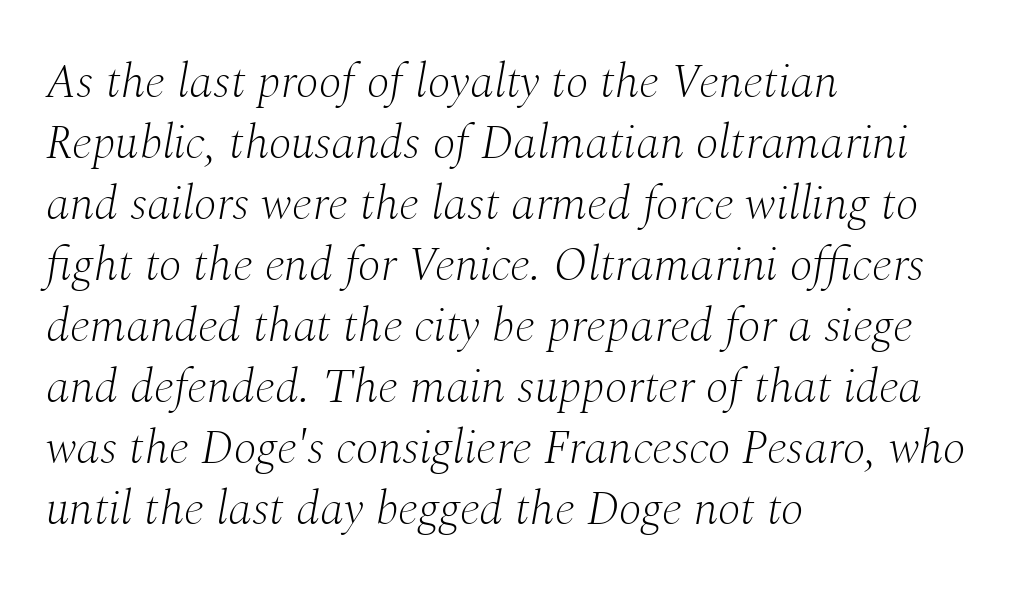
{"serif": "yes", "italic": "yes", "lean": "right", "slant_degrees": 10, "bold": "no", "weight": "light", "width": "normal", "stroke_contrast": "medium", "x_height": "medium", "monospaced": "no", "underline": "no", "align": "left", "line_spacing": "normal", "line_spacing_ratio": 1.27, "letter_spacing": "normal", "letter_spacing_em": 0.0, "glyph_px": 48}
